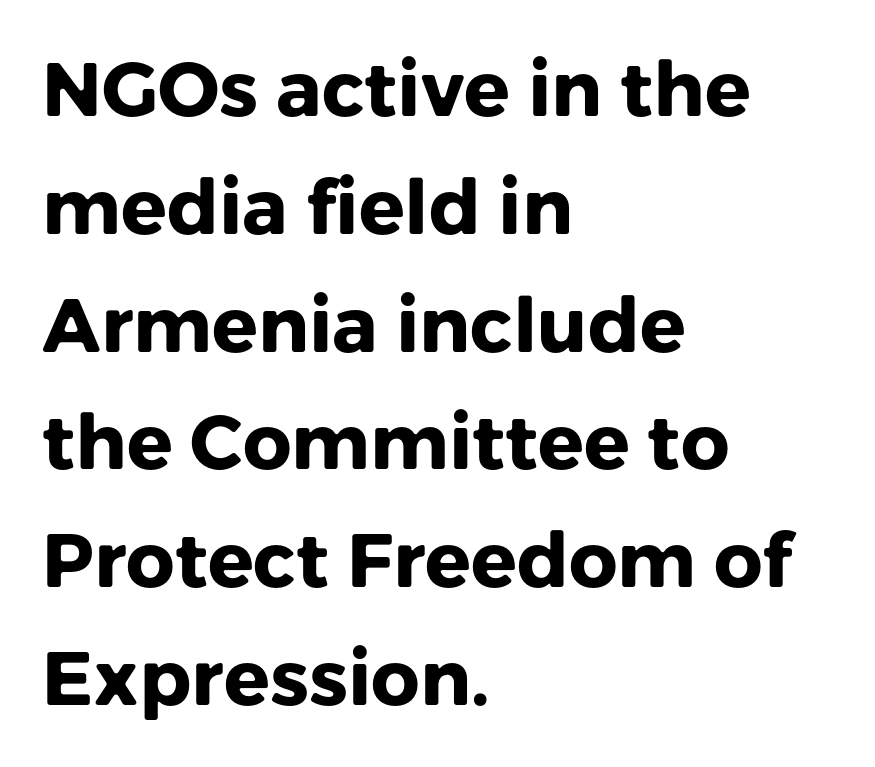
Q: Is the text bold? A: Yes.
Q: Is the text italic (slanted)? A: No, it is upright.
Q: Is the typeface a serif or a sans-serif typeface? A: Sans-serif.
Q: Is the text underlined? A: No.
Q: How is the paragraph aligned? A: Left-aligned.
Q: Is the spacing between letters normal or unusually wide? A: Normal.
Q: Is the spacing between lines tight, normal or loose? A: Normal.
Q: Width (condensed, normal, or wide)? A: Normal.
Q: Stroke contrast? A: Low.
Q: x-height? A: Medium.
Q: Monospaced? A: No.
